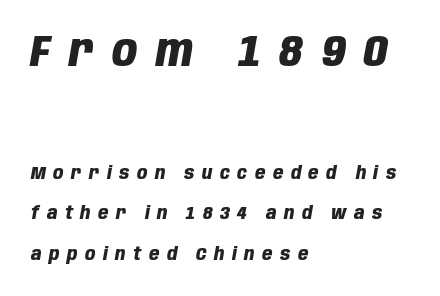
The image shows 44 px heavy, condensed type, italic (leaning right); set left-aligned, loose line spacing (2.23x), unusually wide letter spacing (+0.42 em), not underlined; the first (top) block is 2.44x larger; low stroke contrast and a large x-height.
